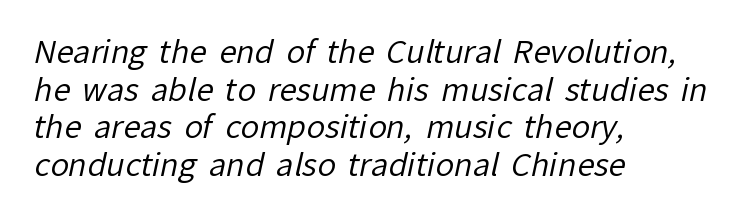
Q: Is the text bold? A: No.
Q: Is the typeface a serif or a sans-serif typeface? A: Sans-serif.
Q: Is the text underlined? A: No.
Q: How is the paragraph aligned? A: Left-aligned.
Q: Is the spacing between letters normal or unusually wide? A: Normal.
Q: Width (condensed, normal, or wide)? A: Normal.
Q: Stroke contrast? A: Low.
Q: x-height? A: Medium.
Q: Monospaced? A: No.
